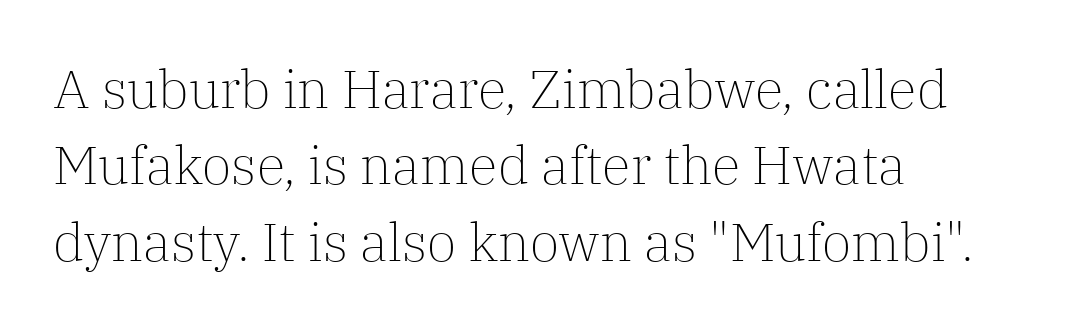
The rendering uses natural spacing where letterforms have individual widths. Each line starts at the same left margin while the right side varies. Stroke thickness stays within the range of a standard reading face or lighter. No word sits above an underline. The space between consecutive lines is moderate.
